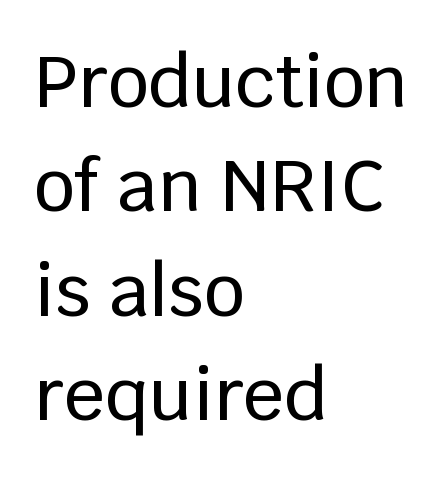
{"serif": "no", "italic": "no", "width": "normal", "stroke_contrast": "low", "x_height": "large", "monospaced": "no", "underline": "no", "align": "left", "line_spacing": "normal", "line_spacing_ratio": 1.45, "letter_spacing": "normal", "letter_spacing_em": 0.0, "glyph_px": 72}
